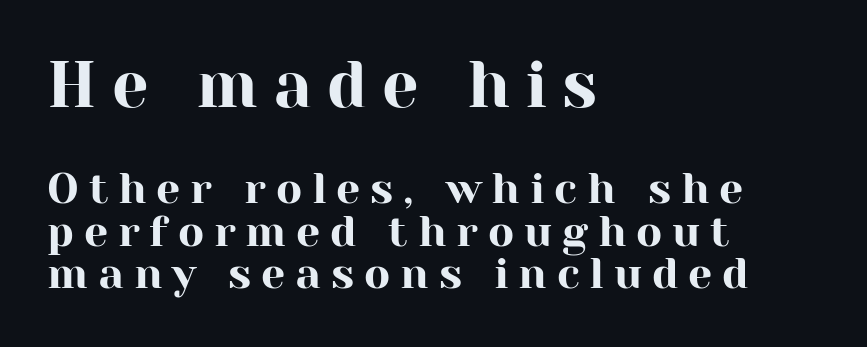
{"serif": "yes", "italic": "no", "width": "normal", "stroke_contrast": "high", "x_height": "medium", "monospaced": "no", "underline": "no", "align": "left", "line_spacing": "tight", "line_spacing_ratio": 0.99, "letter_spacing": "wide", "letter_spacing_em": 0.23, "larger_block": "first", "size_ratio": 1.51, "glyph_px": 65}
